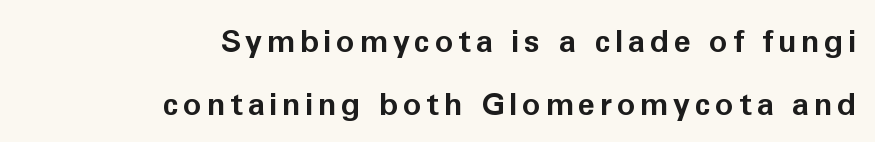
The space beneath each line is pristine and unruled. The passage shown is emphatically bold. It's the straight-up-and-down kind of type. Does the type have serifs? No, each stem ends abruptly.
